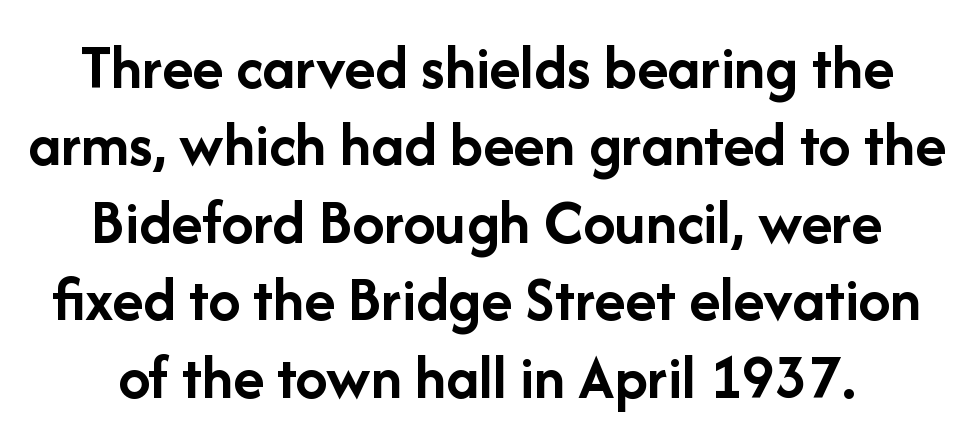
The image shows 64 px semibold sans-serif type, upright; set line spacing 1.21x, normal letter spacing, not underlined; low stroke contrast and a medium x-height.
